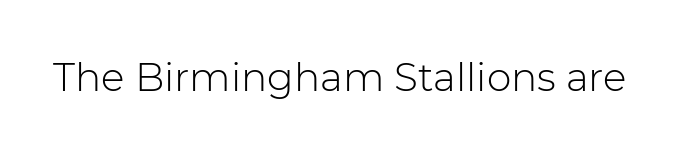
Q: Is the text bold? A: No.
Q: Is the text italic (slanted)? A: No, it is upright.
Q: Is the typeface a serif or a sans-serif typeface? A: Sans-serif.
Q: Is the text underlined? A: No.
Q: Is the spacing between letters normal or unusually wide? A: Normal.
Q: Width (condensed, normal, or wide)? A: Normal.
Q: Stroke contrast? A: Low.
Q: x-height? A: Medium.
Q: Monospaced? A: No.
